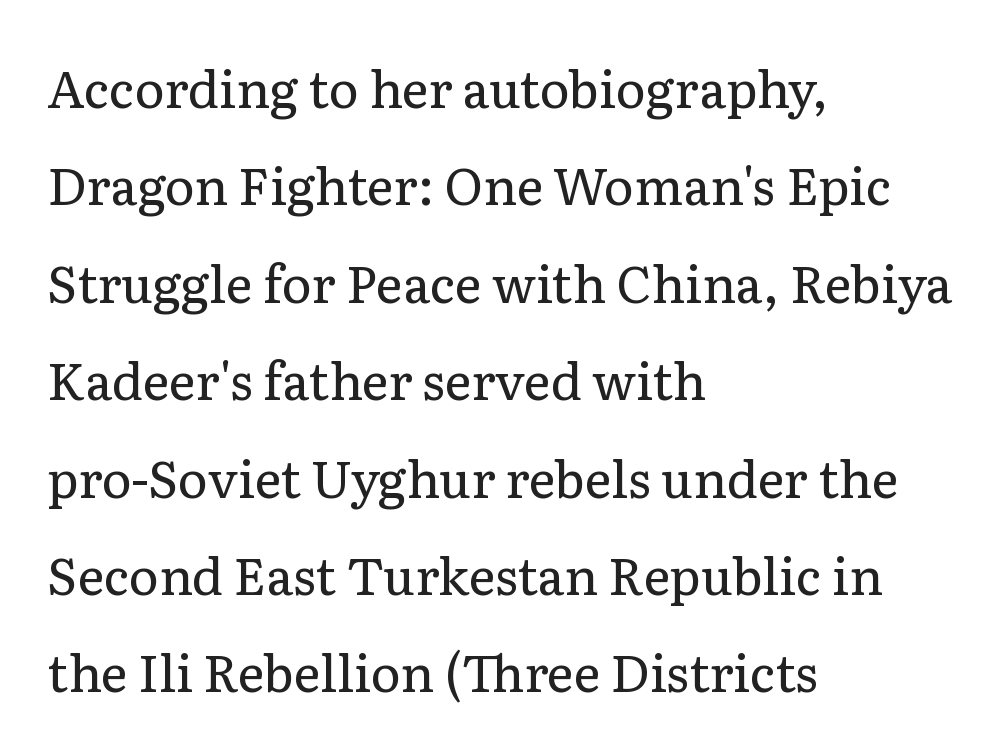
The image shows 51 px regular-weight serif type, upright; set left-aligned, loose line spacing (1.91x), normal letter spacing, not underlined; low stroke contrast and a medium x-height.
